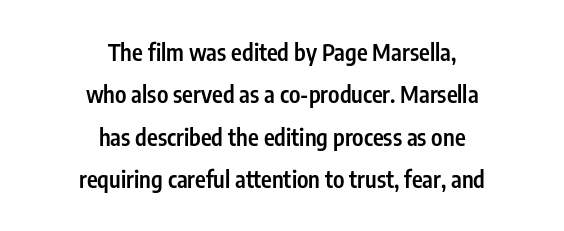
{"italic": "no", "bold": "semi", "underline": "no", "align": "center", "line_spacing_ratio": 1.84, "letter_spacing": "normal", "letter_spacing_em": 0.0, "glyph_px": 23}
